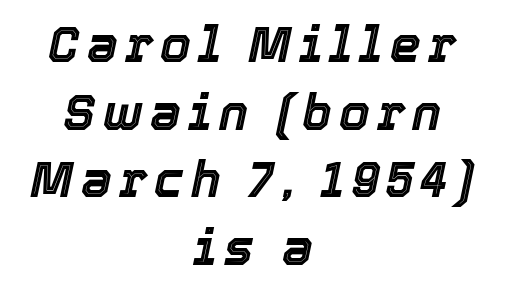
Centered paragraph, ragged on both sides. Descenders are the only things crossing below the line. Successive baselines arrive at the customary interval. You could not count columns in this text — the font is proportionally spaced. The passage shown leans; its letterforms are oblique.
